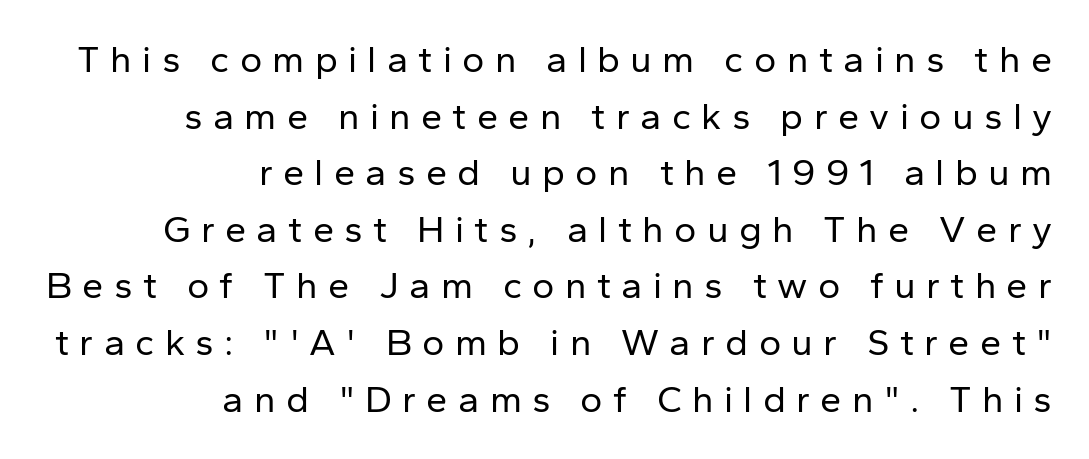
Rendered with straight, roman letterforms. Stroke terminals: plain, sans-serif. The letters advance in unequal steps, a hallmark of proportional type. Glance below the letters and you will spot only blank space. A normal amount of white space separates one row of letters from the next.
